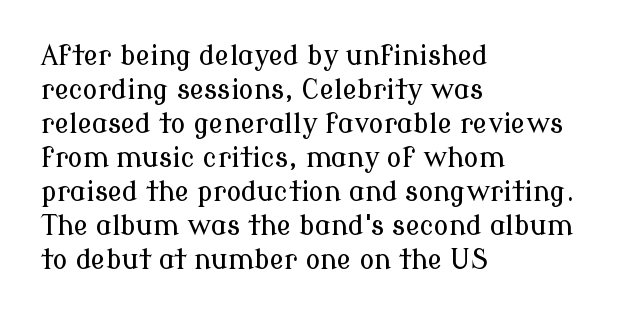
{"italic": "no", "underline": "no", "align": "left", "line_spacing": "normal", "line_spacing_ratio": 1.26, "letter_spacing": "normal", "letter_spacing_em": 0.0, "glyph_px": 27}
